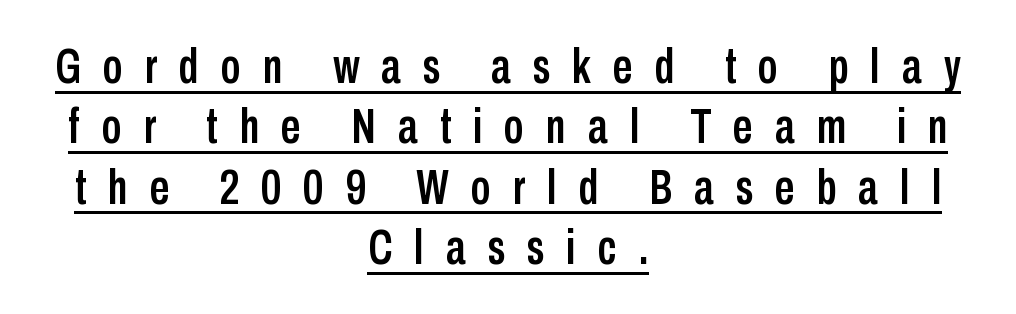
The tracking reads as deliberately expanded to a designer's eye. Spacing verdict: proportional, widths tailored to each character. Centered paragraph, ragged on both sides. In terms of posture, this sample is upright.
